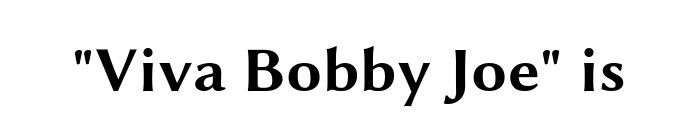
{"serif": "no", "italic": "no", "bold": "yes", "weight": "bold", "width": "wide", "stroke_contrast": "medium", "x_height": "medium", "monospaced": "no", "underline": "no", "letter_spacing": "normal", "letter_spacing_em": 0.0, "glyph_px": 64}
